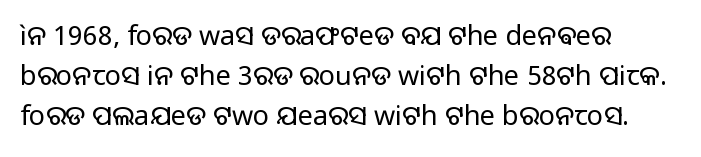
Q: Is the text bold? A: No.
Q: Is the text italic (slanted)? A: No, it is upright.
Q: Is the text underlined? A: No.
Q: How is the paragraph aligned? A: Left-aligned.
Q: Is the spacing between letters normal or unusually wide? A: Normal.
Q: Is the spacing between lines tight, normal or loose? A: Normal.
